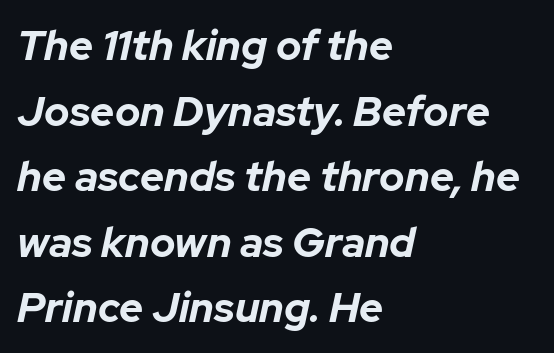
Q: Is the text bold? A: Yes.
Q: Is the text italic (slanted)? A: Yes, it leans right by about 12 degrees.
Q: Is the text underlined? A: No.
Q: How is the paragraph aligned? A: Left-aligned.
Q: Is the spacing between letters normal or unusually wide? A: Normal.
Q: Is the spacing between lines tight, normal or loose? A: Normal.
Q: Width (condensed, normal, or wide)? A: Normal.
Q: Stroke contrast? A: Low.
Q: x-height? A: Medium.
Q: Monospaced? A: No.
